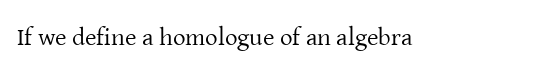
Q: Is the text bold? A: No.
Q: Is the text italic (slanted)? A: No, it is upright.
Q: Is the text underlined? A: No.
Q: Is the spacing between letters normal or unusually wide? A: Normal.
